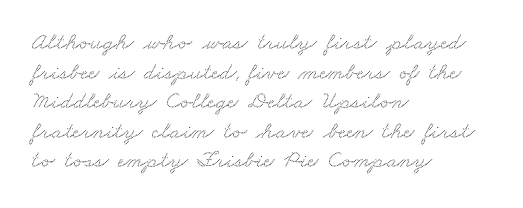
Check under the words: just untouched page. No extra tracking has been applied to these lines. Is the block centered? No — it sits flush against the left margin.
